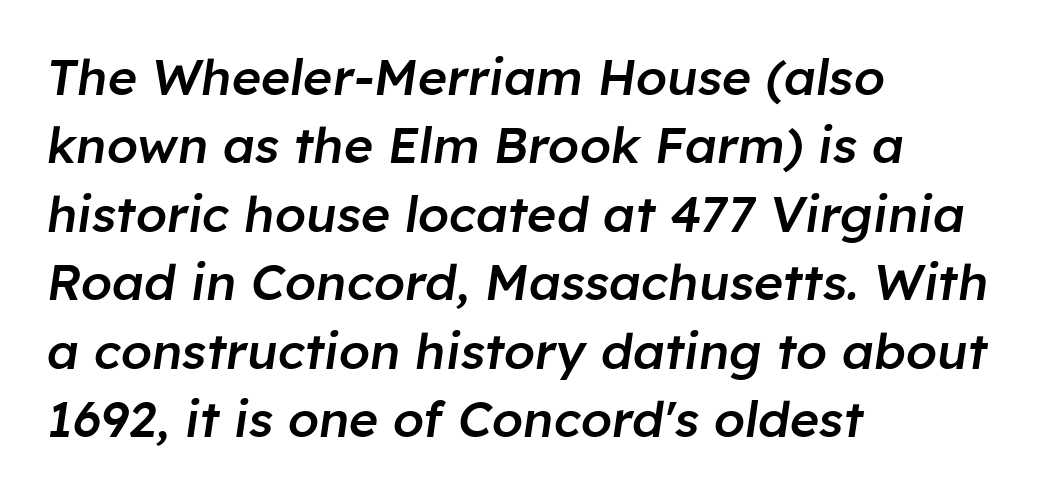
No word sits above an underline. An italicized treatment has been applied to the whole sample. This sample uses plain, unmodified letter spacing. This sample has the flowing, uneven cadence of proportional lettering. These lines carry some extra weight — a demibold, not a full bold.
